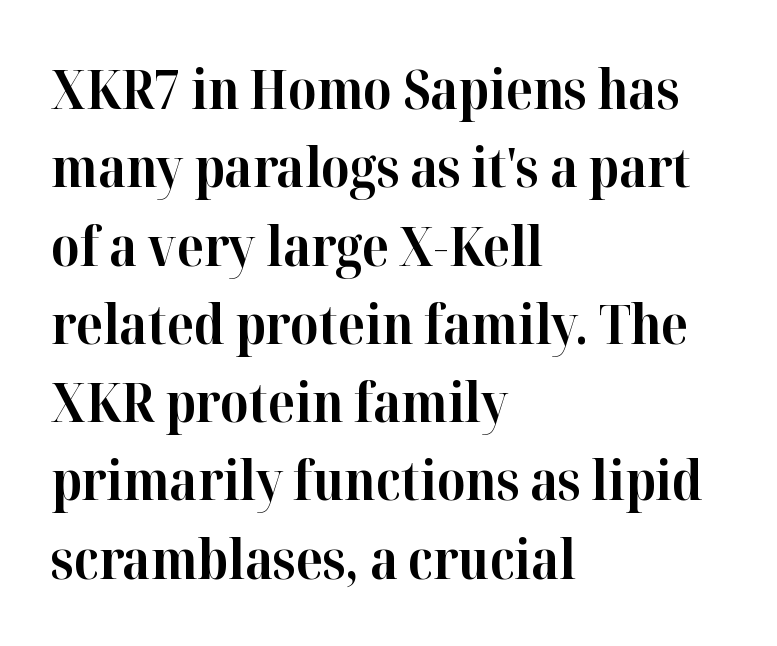
{"serif": "yes", "italic": "no", "bold": "yes", "weight": "bold", "width": "normal", "stroke_contrast": "high", "x_height": "medium", "monospaced": "no", "underline": "no", "align": "left", "line_spacing": "normal", "line_spacing_ratio": 1.45, "letter_spacing": "normal", "letter_spacing_em": 0.0, "glyph_px": 54}
